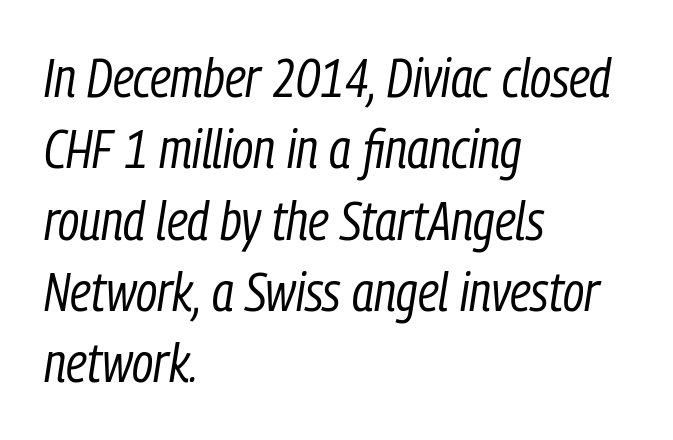
The image shows 54 px regular-weight, condensed type, italic (leaning right); set left-aligned, normal line spacing (1.32x), normal letter spacing, not underlined; low stroke contrast and a medium x-height.
